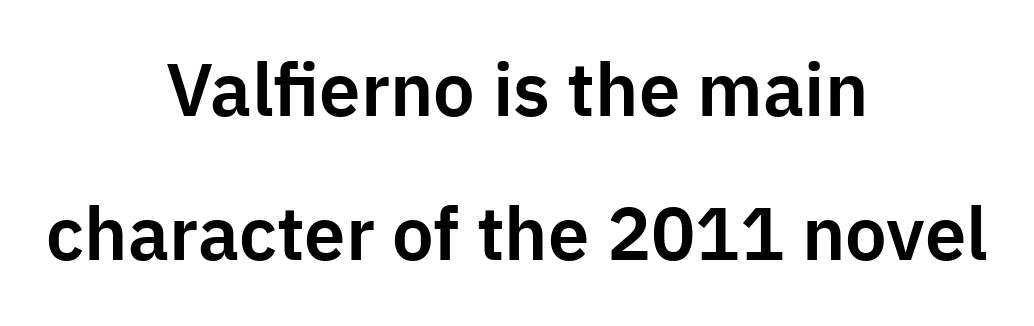
Q: Is the text italic (slanted)? A: No, it is upright.
Q: Is the typeface a serif or a sans-serif typeface? A: Sans-serif.
Q: Is the text underlined? A: No.
Q: How is the paragraph aligned? A: Centered.
Q: Is the spacing between letters normal or unusually wide? A: Normal.
Q: Is the spacing between lines tight, normal or loose? A: Loose.
Q: Width (condensed, normal, or wide)? A: Normal.
Q: Stroke contrast? A: Low.
Q: x-height? A: Medium.
Q: Monospaced? A: No.
